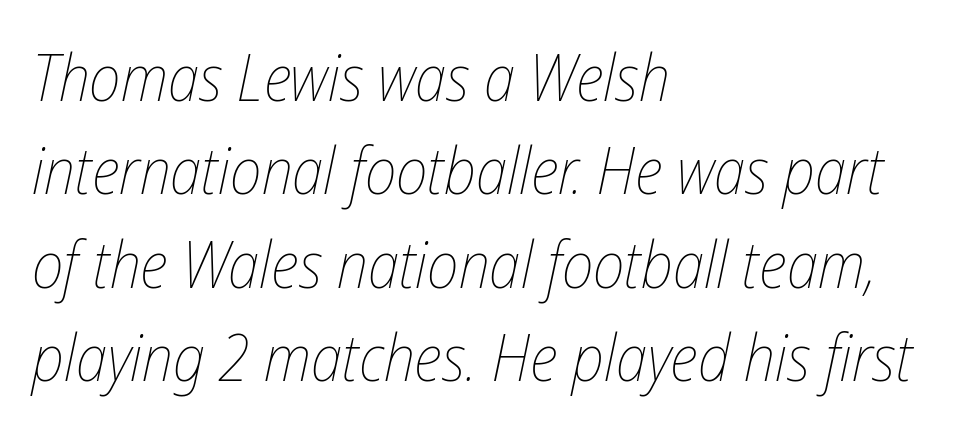
{"italic": "yes", "lean": "right", "slant_degrees": 12, "bold": "no", "weight": "thin", "width": "condensed", "stroke_contrast": "low", "x_height": "medium", "monospaced": "no", "underline": "no", "align": "left", "line_spacing": "normal", "line_spacing_ratio": 1.46, "letter_spacing": "normal", "letter_spacing_em": 0.0, "glyph_px": 64}
